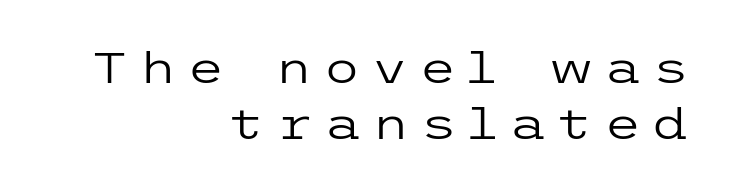
{"serif": "no", "italic": "no", "bold": "no", "weight": "regular", "width": "wide", "stroke_contrast": "low", "x_height": "medium", "underline": "no", "align": "right", "line_spacing": "normal", "line_spacing_ratio": 1.31, "letter_spacing": "wide", "letter_spacing_em": 0.24, "glyph_px": 43}
